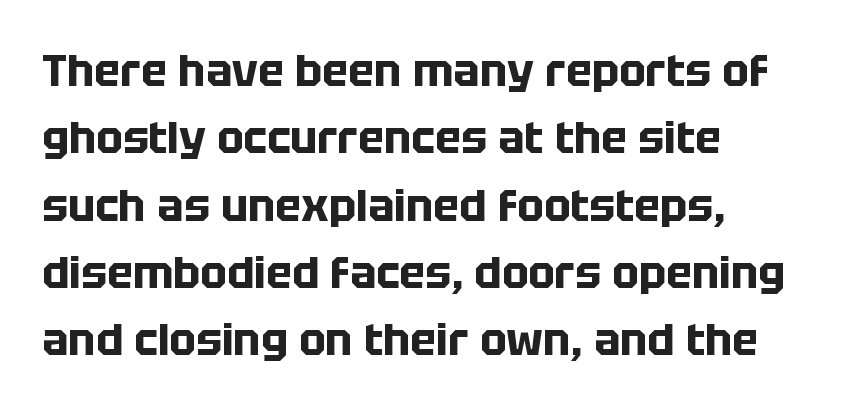
Q: Is the text bold? A: Yes.
Q: Is the text italic (slanted)? A: No, it is upright.
Q: Is the typeface a serif or a sans-serif typeface? A: Sans-serif.
Q: Is the text underlined? A: No.
Q: How is the paragraph aligned? A: Left-aligned.
Q: Is the spacing between letters normal or unusually wide? A: Normal.
Q: Is the spacing between lines tight, normal or loose? A: Normal.
Q: Width (condensed, normal, or wide)? A: Normal.
Q: Stroke contrast? A: Low.
Q: x-height? A: Large.
Q: Monospaced? A: No.
